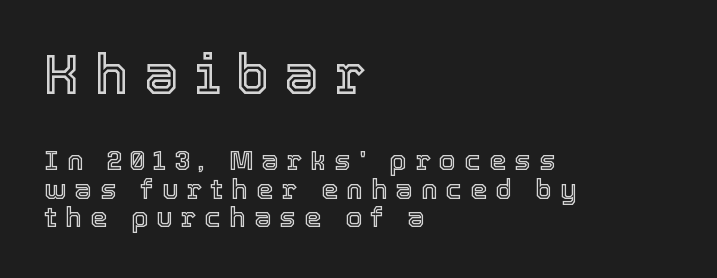
Quick note: not italic, upright. The passage shown begins with its larger block and ends with its smaller one. Whoever set this chose condensed vertical rhythm over breathing room. Character widths vary here, with narrow letters taking less room than wide ones. Compared with typical body copy, the letter spacing here is much looser.
